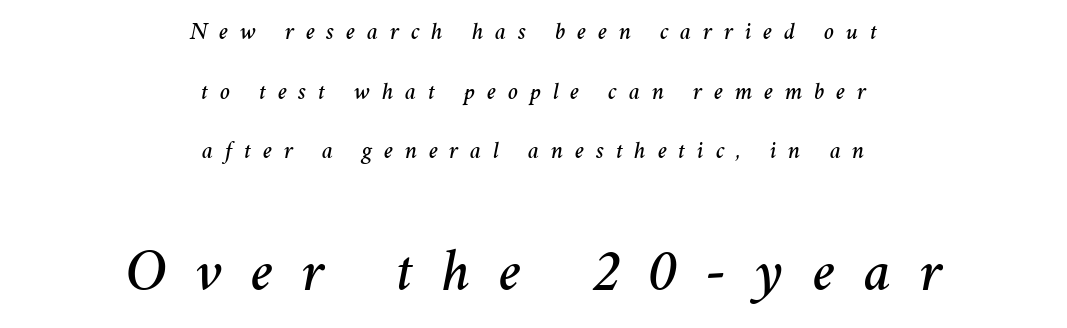
Q: Is the text italic (slanted)? A: Yes, it leans right by about 11 degrees.
Q: Is the text underlined? A: No.
Q: How is the paragraph aligned? A: Centered.
Q: Is the spacing between letters normal or unusually wide? A: Unusually wide.
Q: Is the spacing between lines tight, normal or loose? A: Loose.
Q: Which block of text is set in a larger size, the first (top) or the second (bottom)? A: The second (bottom) one.
Q: Width (condensed, normal, or wide)? A: Normal.
Q: Stroke contrast? A: Medium.
Q: x-height? A: Medium.
Q: Monospaced? A: No.
